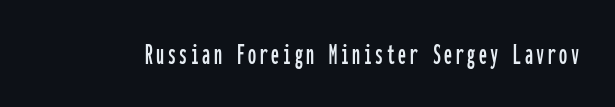
{"serif": "no", "italic": "no", "width": "condensed", "stroke_contrast": "low", "x_height": "medium", "monospaced": "yes", "underline": "no", "glyph_px": 32}
